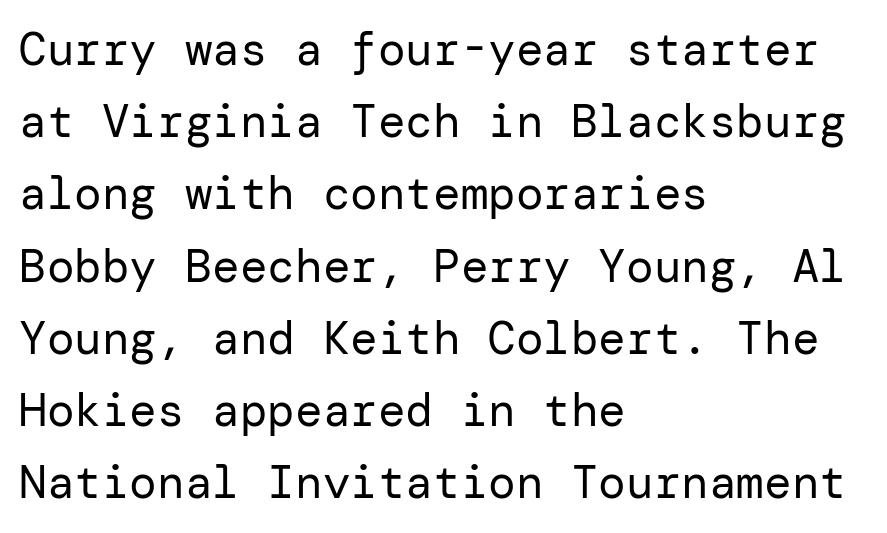
Weight: in the light-to-regular range. Serif or sans? Sans — the stroke terminals are bare. The typography opts for an upright posture over an oblique one. How would I describe the line gaps? Plain and ordinary. Each row of text sits above clean, open space.
